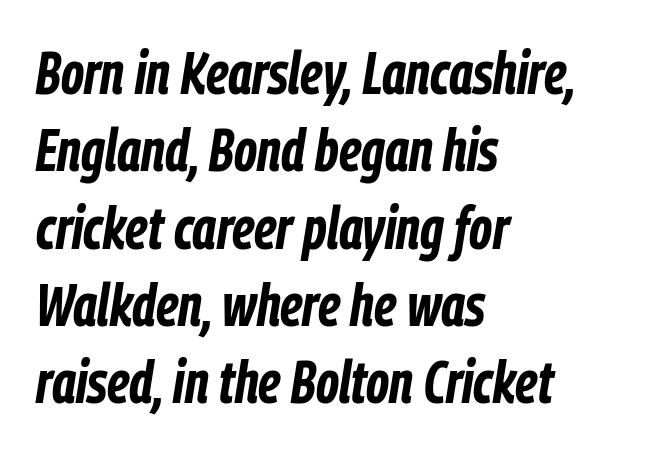
Q: Is the text bold? A: Yes.
Q: Is the text italic (slanted)? A: Yes, it leans right by about 9 degrees.
Q: Is the text underlined? A: No.
Q: How is the paragraph aligned? A: Left-aligned.
Q: Is the spacing between letters normal or unusually wide? A: Normal.
Q: Is the spacing between lines tight, normal or loose? A: Normal.
Q: Width (condensed, normal, or wide)? A: Condensed.
Q: Stroke contrast? A: Low.
Q: x-height? A: Medium.
Q: Monospaced? A: No.
